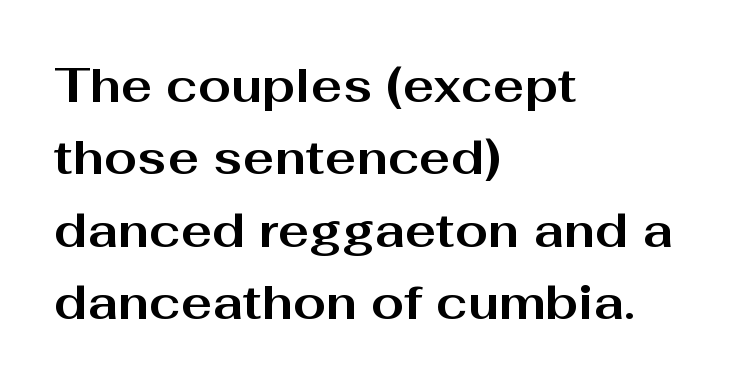
These lines stack with their left ends in a neat column. It's the straight-up-and-down kind of type. The block of text has a typical density, with ordinary space between rows. Quick note: underline off.
